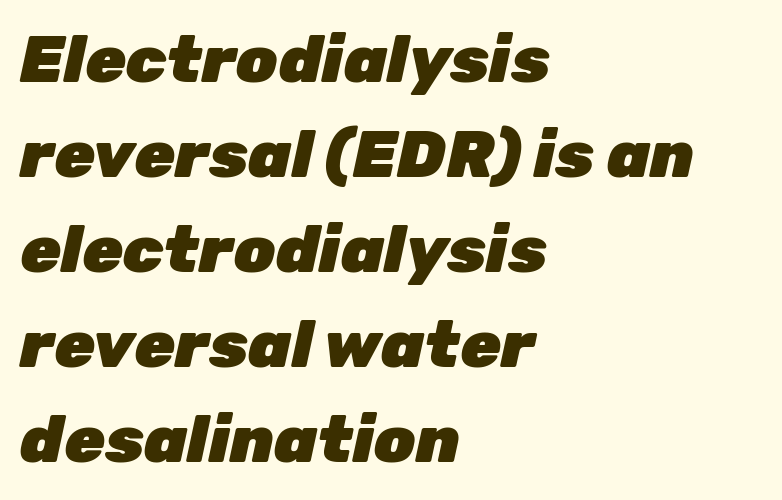
The image shows 66 px heavy type, italic (leaning right); set left-aligned, normal line spacing (1.44x), normal letter spacing, not underlined; low stroke contrast and a medium x-height.
